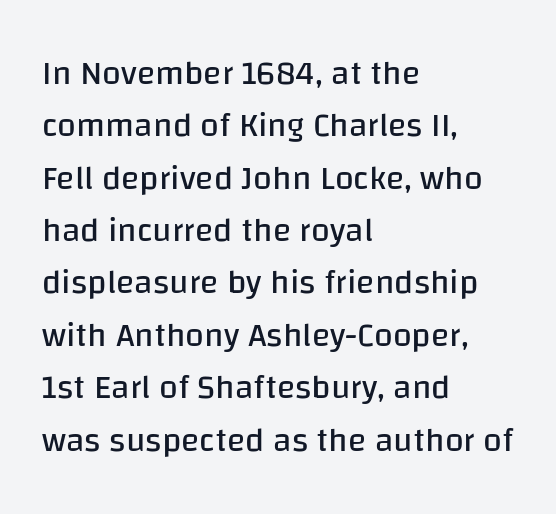
Q: Is the text bold? A: No.
Q: Is the text italic (slanted)? A: No, it is upright.
Q: Is the typeface a serif or a sans-serif typeface? A: Sans-serif.
Q: Is the text underlined? A: No.
Q: How is the paragraph aligned? A: Left-aligned.
Q: Is the spacing between letters normal or unusually wide? A: Normal.
Q: Is the spacing between lines tight, normal or loose? A: Normal.
Q: Width (condensed, normal, or wide)? A: Normal.
Q: Stroke contrast? A: Low.
Q: x-height? A: Large.
Q: Monospaced? A: No.
